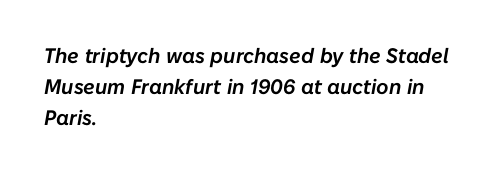
The image shows 21 px text type, italic (leaning right); set left-aligned, normal line spacing (1.48x), normal letter spacing, not underlined.
